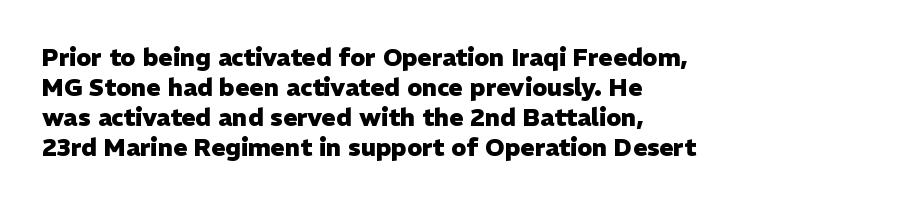
{"italic": "no", "bold": "yes", "underline": "no", "align": "left", "line_spacing": "normal", "line_spacing_ratio": 1.25, "letter_spacing": "normal", "letter_spacing_em": 0.0, "glyph_px": 24}
